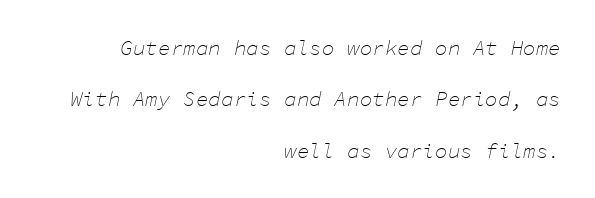
The passage shown is not bold in any degree. The tracking reads as untouched default to a designer's eye. The zone under the glyphs is completely vacant. Every character sits at an angle, as italics do.
